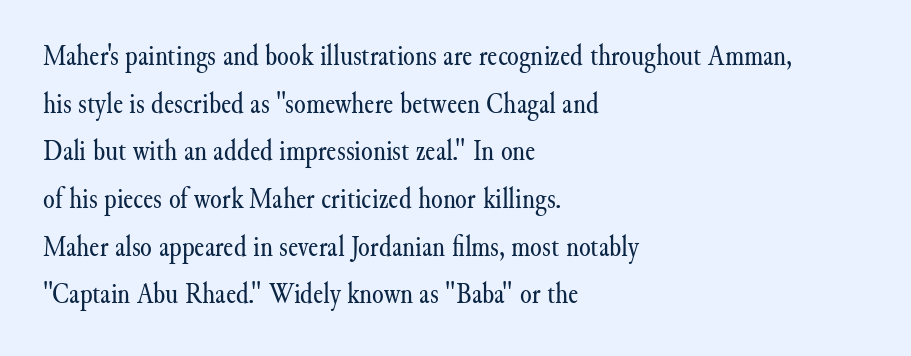
Q: Is the text bold? A: No.
Q: Is the text italic (slanted)? A: No, it is upright.
Q: Is the typeface a serif or a sans-serif typeface? A: Serif.
Q: Is the text underlined? A: No.
Q: How is the paragraph aligned? A: Left-aligned.
Q: Is the spacing between letters normal or unusually wide? A: Normal.
Q: Is the spacing between lines tight, normal or loose? A: Normal.
Q: Width (condensed, normal, or wide)? A: Normal.
Q: Stroke contrast? A: Medium.
Q: x-height? A: Small.
Q: Monospaced? A: No.
